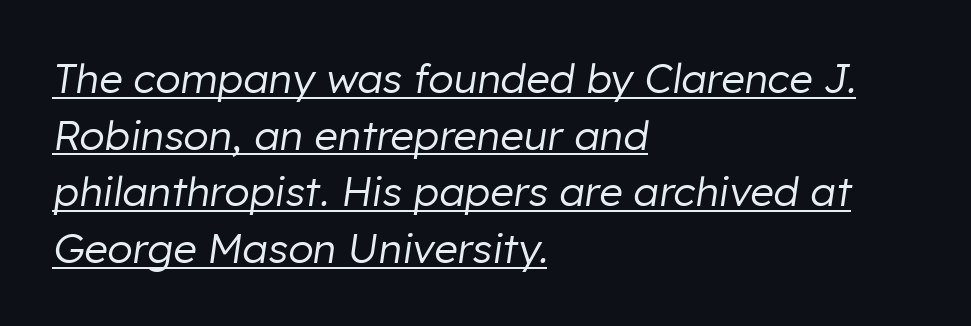
{"italic": "yes", "lean": "right", "slant_degrees": 8, "bold": "no", "weight": "regular", "width": "normal", "stroke_contrast": "low", "x_height": "medium", "monospaced": "no", "underline": "yes", "align": "left", "line_spacing": "normal", "line_spacing_ratio": 1.38, "letter_spacing": "normal", "letter_spacing_em": 0.0, "glyph_px": 41}
